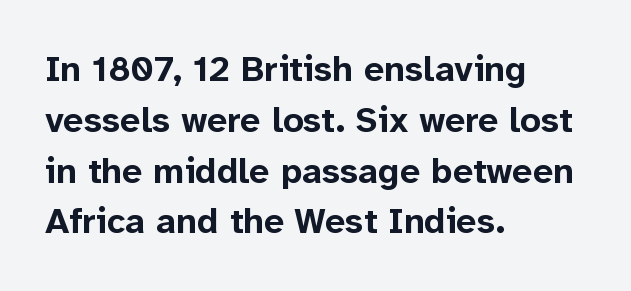
The image shows 36 px bold sans-serif type, upright; set left-aligned, normal line spacing (1.41x), normal letter spacing, not underlined; low stroke contrast and a medium x-height.
